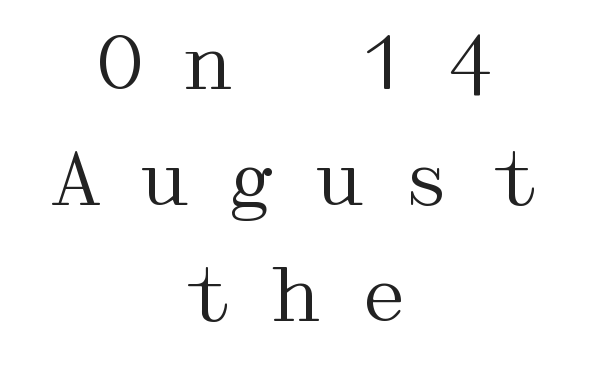
Q: Is the text bold? A: No.
Q: Is the text italic (slanted)? A: No, it is upright.
Q: Is the typeface a serif or a sans-serif typeface? A: Serif.
Q: Is the text underlined? A: No.
Q: How is the paragraph aligned? A: Centered.
Q: Is the spacing between letters normal or unusually wide? A: Unusually wide.
Q: Is the spacing between lines tight, normal or loose? A: Normal.
Q: Width (condensed, normal, or wide)? A: Wide.
Q: Stroke contrast? A: Medium.
Q: x-height? A: Medium.
